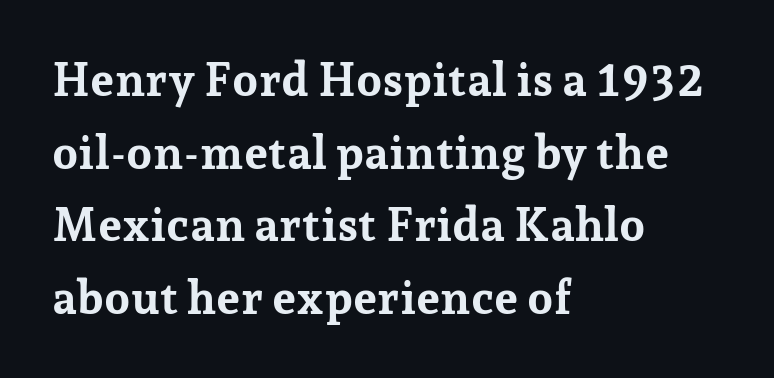
{"serif": "yes", "italic": "no", "bold": "yes", "weight": "bold", "width": "normal", "stroke_contrast": "low", "x_height": "medium", "monospaced": "no", "underline": "no", "align": "left", "line_spacing": "normal", "line_spacing_ratio": 1.58, "letter_spacing": "normal", "letter_spacing_em": 0.0, "glyph_px": 46}
